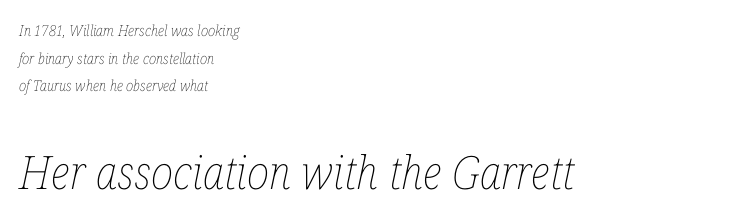
The image shows 46 px thin, condensed type, italic (leaning right); set left-aligned, line spacing 1.84x, normal letter spacing, not underlined; the second (bottom) block is 3.07x larger; low stroke contrast and a medium x-height.
